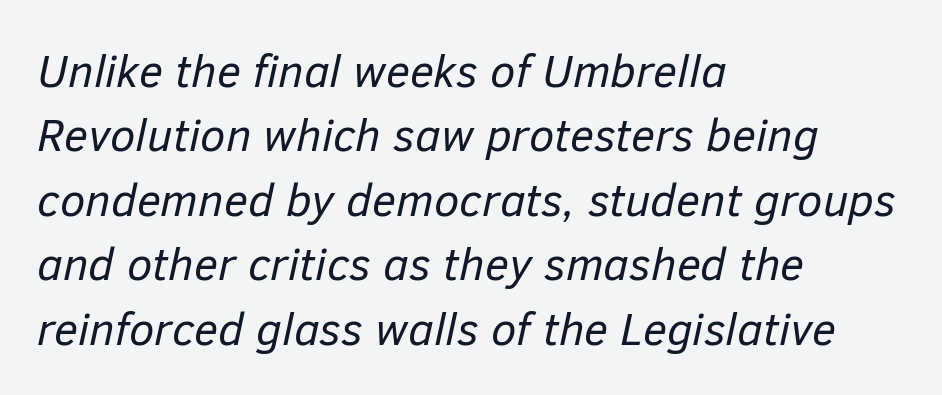
{"italic": "yes", "lean": "right", "slant_degrees": 12, "bold": "no", "weight": "regular", "width": "normal", "stroke_contrast": "low", "x_height": "medium", "monospaced": "no", "underline": "no", "align": "left", "line_spacing": "normal", "line_spacing_ratio": 1.4, "letter_spacing": "normal", "letter_spacing_em": 0.0, "glyph_px": 46}
